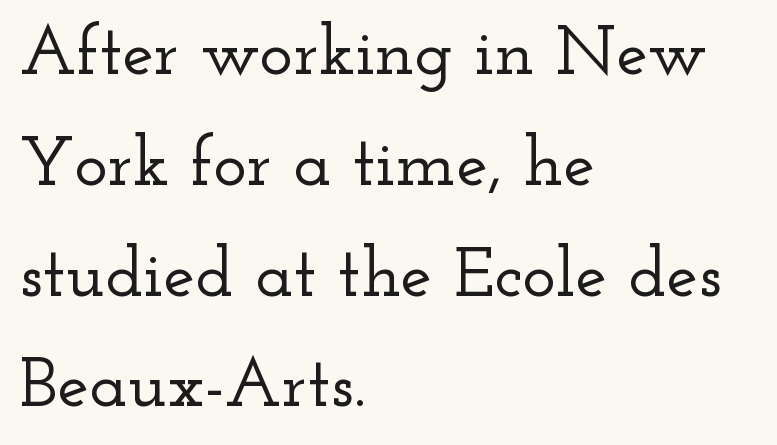
The image shows 71 px wide serif type, upright; set left-aligned, normal line spacing (1.56x), normal letter spacing, not underlined; low stroke contrast and a small x-height.
